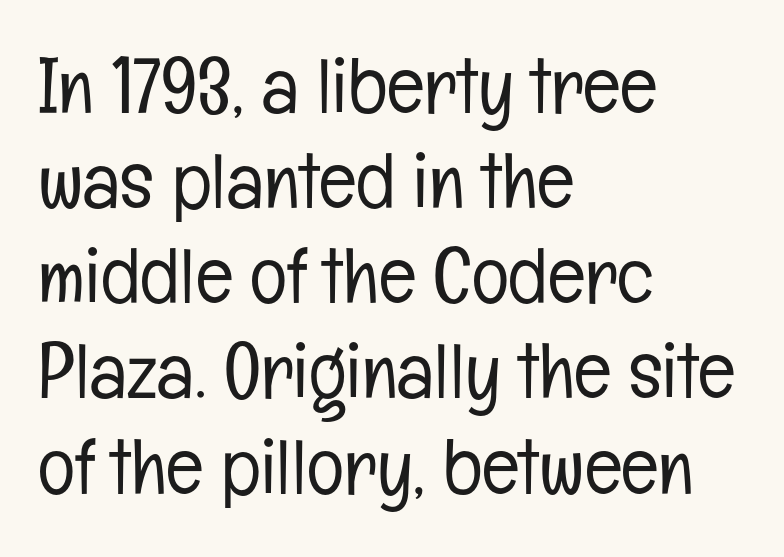
Q: Is the text bold? A: No.
Q: Is the text italic (slanted)? A: No, it is upright.
Q: Is the typeface a serif or a sans-serif typeface? A: Sans-serif.
Q: Is the text underlined? A: No.
Q: How is the paragraph aligned? A: Left-aligned.
Q: Is the spacing between letters normal or unusually wide? A: Normal.
Q: Width (condensed, normal, or wide)? A: Condensed.
Q: Stroke contrast? A: Low.
Q: x-height? A: Medium.
Q: Monospaced? A: No.
